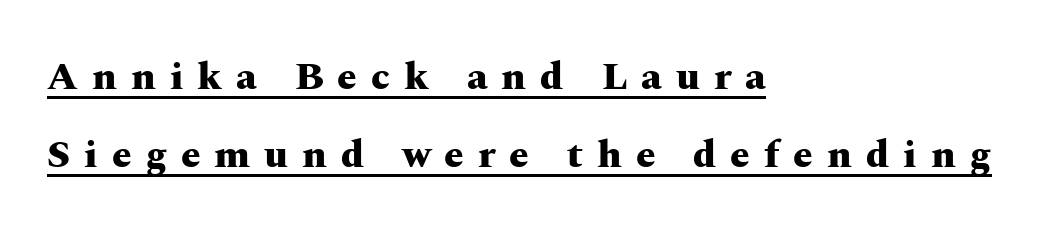
The image shows 39 px heavy, wide serif type, upright; set left-aligned, loose line spacing (2.0x), unusually wide letter spacing (+0.36 em), underlined; medium stroke contrast and a medium x-height.
